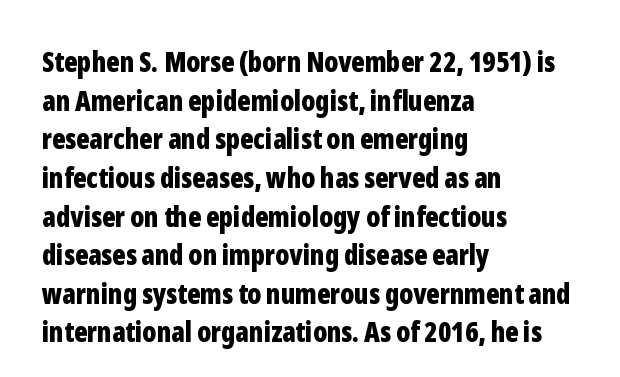
{"serif": "no", "italic": "no", "bold": "yes", "weight": "bold", "width": "condensed", "stroke_contrast": "low", "x_height": "medium", "monospaced": "no", "underline": "no", "align": "left", "line_spacing": "normal", "line_spacing_ratio": 1.38, "letter_spacing": "normal", "letter_spacing_em": 0.0, "glyph_px": 28}
